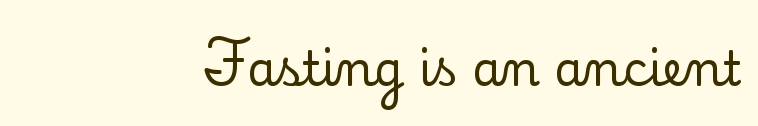
The image shows 47 px serif type, upright; set right-aligned, normal letter spacing, not underlined; low stroke contrast and a small x-height.
